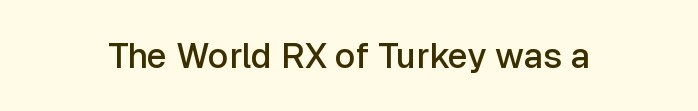
{"serif": "no", "italic": "no", "bold": "semi", "weight": "semibold", "width": "normal", "stroke_contrast": "low", "x_height": "medium", "monospaced": "no", "underline": "no", "letter_spacing": "normal", "letter_spacing_em": 0.0, "glyph_px": 35}
